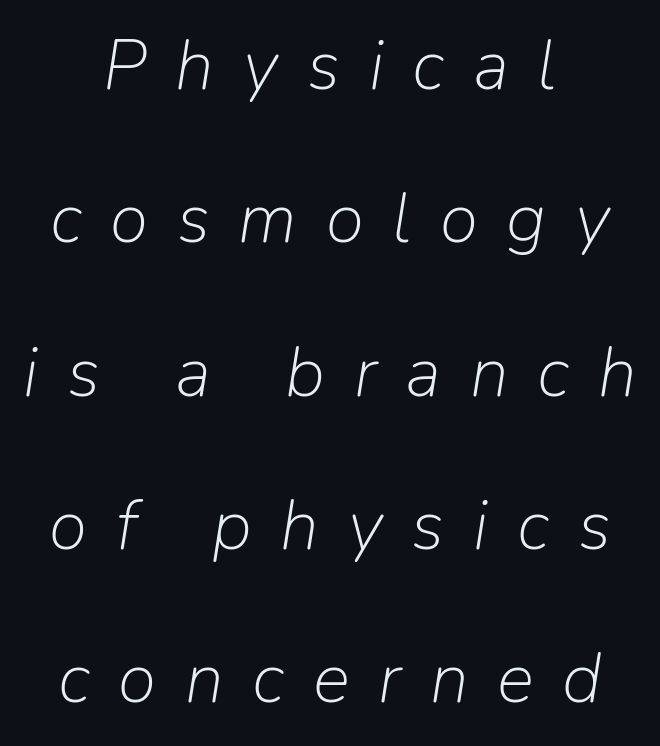
The image shows 70 px light type, italic (leaning right); set centered, loose line spacing (2.19x), unusually wide letter spacing (+0.41 em), not underlined; low stroke contrast and a medium x-height.
